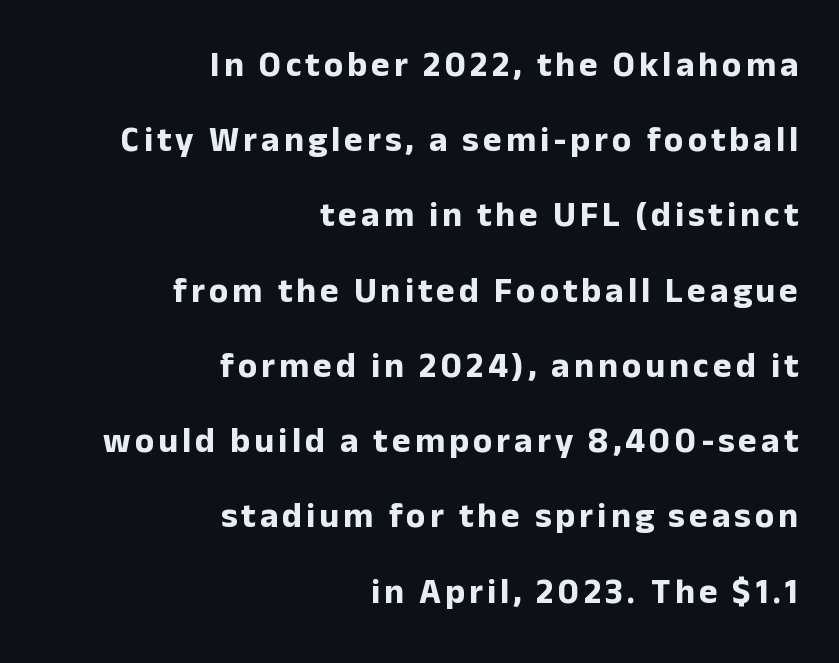
Thick stems and heavy bowls — unmistakably bold. Spacing verdict: proportional, widths tailored to each character. Rule under the text: the space is simply empty. Interline gaps are noticeably wide in this sample.
